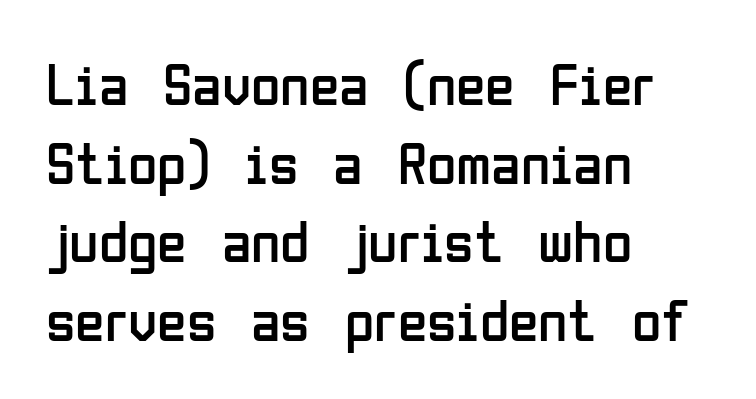
{"serif": "no", "italic": "no", "bold": "no", "weight": "regular", "width": "condensed", "stroke_contrast": "low", "x_height": "medium", "monospaced": "no", "underline": "no", "align": "left", "line_spacing": "normal", "line_spacing_ratio": 1.31, "letter_spacing": "normal", "letter_spacing_em": 0.0, "glyph_px": 60}
